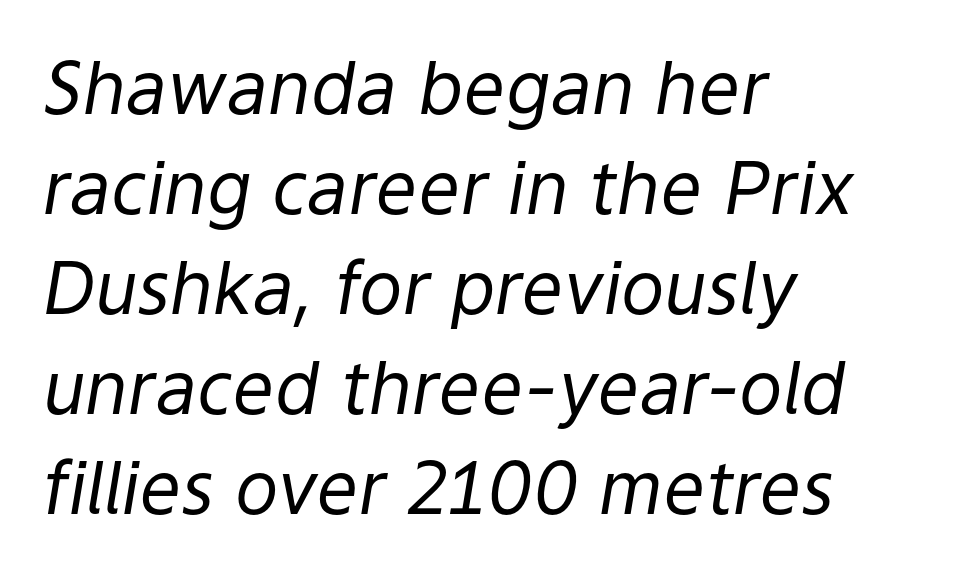
{"italic": "yes", "lean": "right", "slant_degrees": 9, "bold": "no", "weight": "regular", "width": "normal", "stroke_contrast": "low", "x_height": "medium", "monospaced": "no", "underline": "no", "align": "left", "line_spacing": "normal", "line_spacing_ratio": 1.37, "letter_spacing": "normal", "letter_spacing_em": 0.0, "glyph_px": 73}
